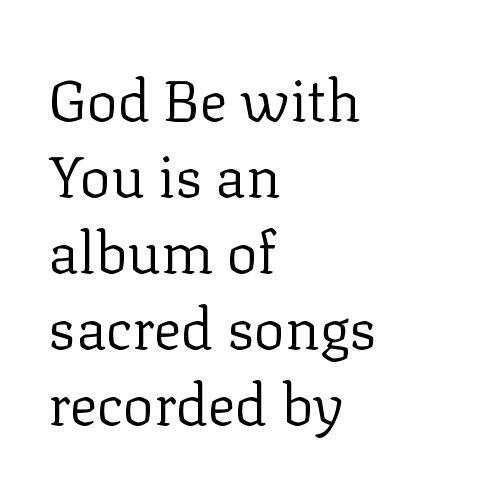
Q: Is the text bold? A: No.
Q: Is the text italic (slanted)? A: No, it is upright.
Q: Is the typeface a serif or a sans-serif typeface? A: Serif.
Q: Is the text underlined? A: No.
Q: How is the paragraph aligned? A: Left-aligned.
Q: Is the spacing between letters normal or unusually wide? A: Normal.
Q: Is the spacing between lines tight, normal or loose? A: Normal.
Q: Width (condensed, normal, or wide)? A: Normal.
Q: Stroke contrast? A: Low.
Q: x-height? A: Medium.
Q: Monospaced? A: No.
